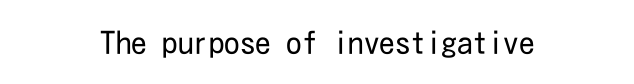
Q: Is the text bold? A: No.
Q: Is the text italic (slanted)? A: No, it is upright.
Q: Is the typeface a serif or a sans-serif typeface? A: Sans-serif.
Q: Is the text underlined? A: No.
Q: How is the paragraph aligned? A: Centered.
Q: Is the spacing between letters normal or unusually wide? A: Normal.
Q: Width (condensed, normal, or wide)? A: Condensed.
Q: Stroke contrast? A: Low.
Q: x-height? A: Medium.
